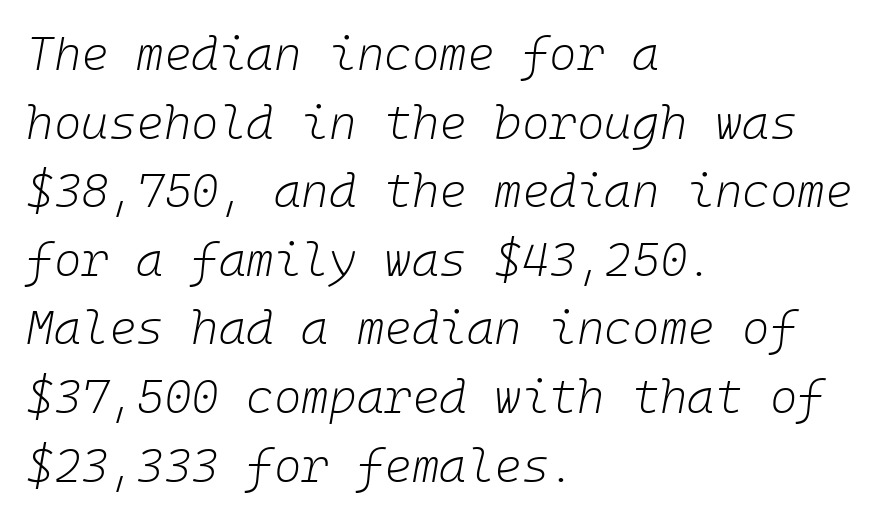
The image shows 47 px light type, italic (leaning right); set left-aligned, normal line spacing (1.46x), normal letter spacing, not underlined; low stroke contrast and a medium x-height.
